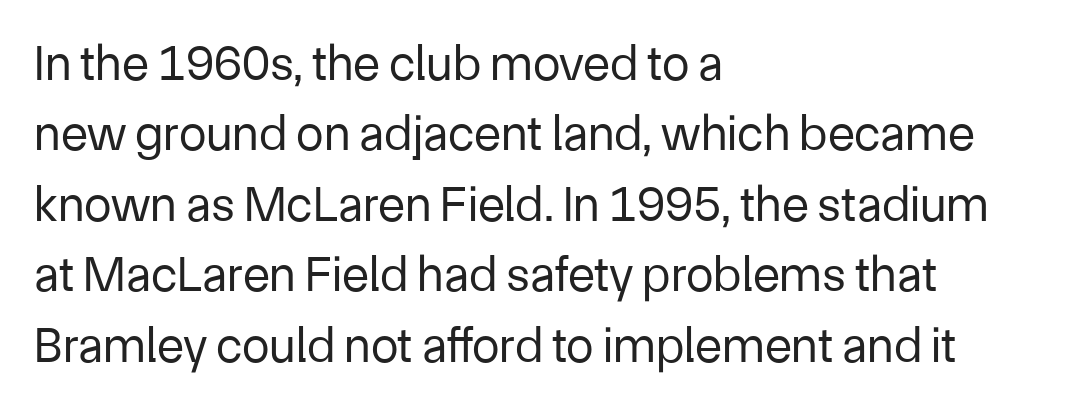
The image shows 50 px regular-weight sans-serif type, upright; set left-aligned, normal line spacing (1.41x), normal letter spacing, not underlined; low stroke contrast and a medium x-height.
